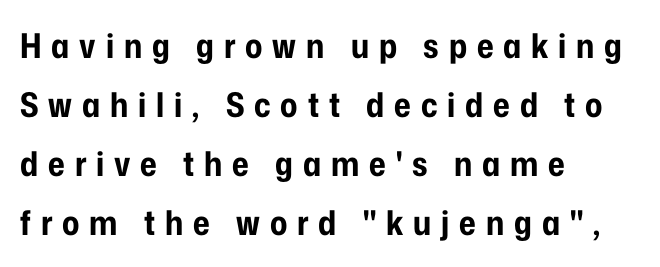
{"serif": "no", "italic": "no", "bold": "yes", "weight": "bold", "width": "condensed", "stroke_contrast": "low", "x_height": "medium", "monospaced": "no", "underline": "no", "align": "left", "line_spacing_ratio": 1.74, "letter_spacing": "wide", "letter_spacing_em": 0.29, "glyph_px": 34}
